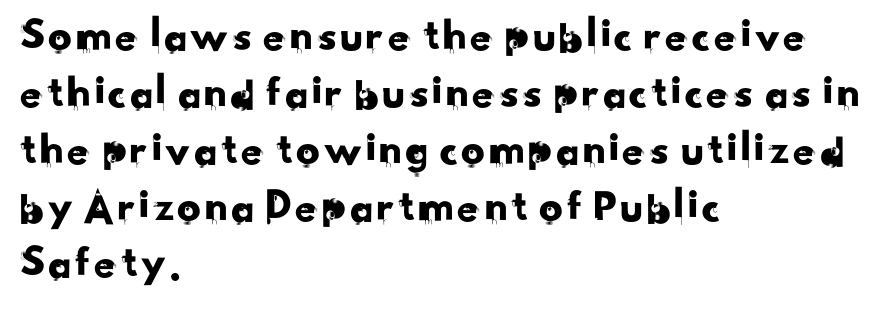
{"serif": "no", "width": "normal", "stroke_contrast": "low", "x_height": "small", "monospaced": "no", "underline": "no", "align": "left", "line_spacing_ratio": 1.21, "letter_spacing": "normal", "letter_spacing_em": 0.0, "glyph_px": 47}
